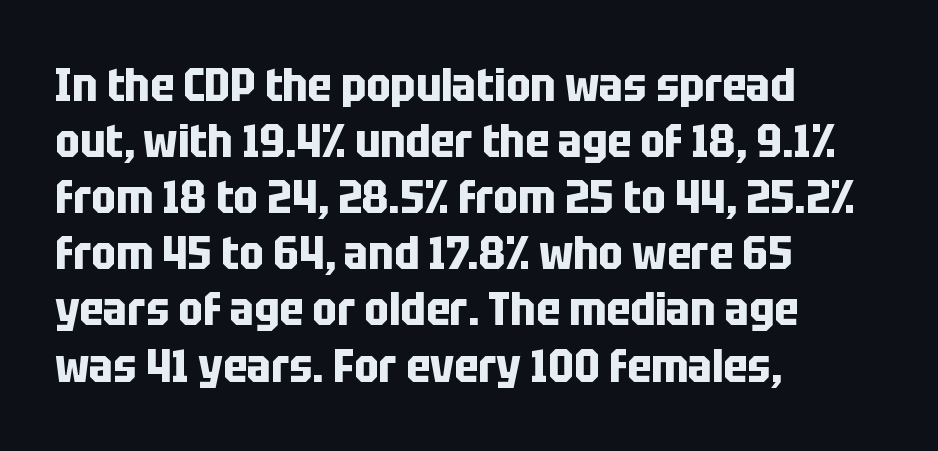
The image shows 46 px bold, condensed sans-serif type, upright; set left-aligned, line spacing 1.22x, normal letter spacing, not underlined; low stroke contrast and a large x-height.
